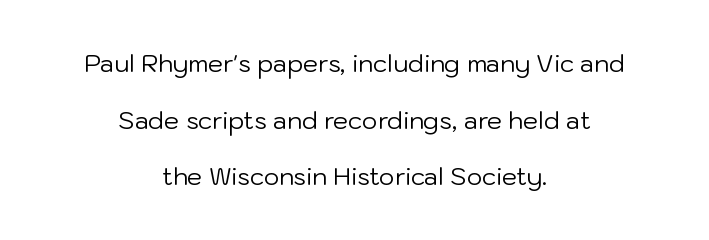
The image shows 24 px text type, upright; set centered, loose line spacing (2.36x), normal letter spacing, not underlined.
